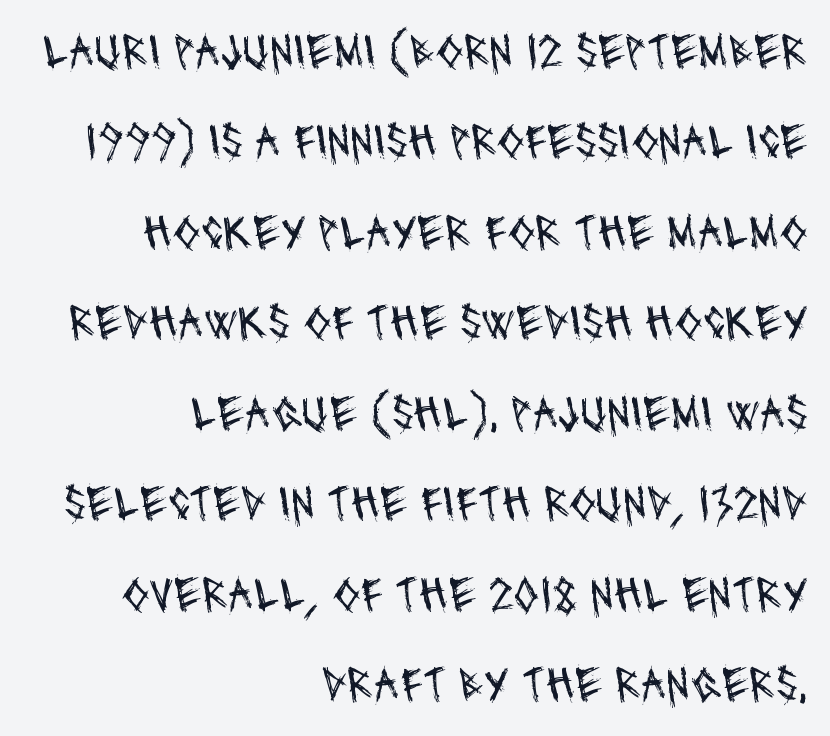
This sample uses plain, unmodified letter spacing. The letters carry no serifs — their stems end cleanly without finishing strokes. The strip under each line holds only bare page. The letterforms sit at book weight or below. Proportional: the letters do not fall into vertical columns.
